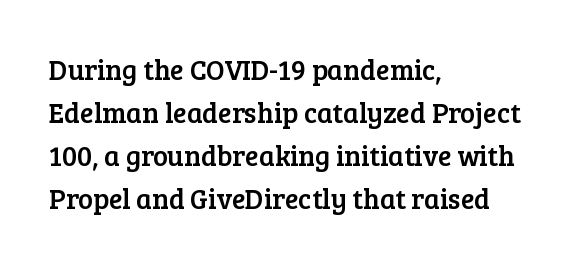
The image shows 28 px serif type, upright; set left-aligned, normal line spacing (1.54x), normal letter spacing, not underlined; low stroke contrast and a medium x-height.
